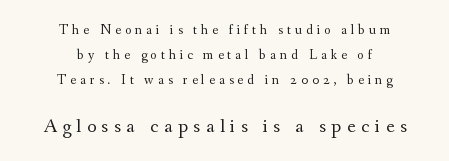
{"italic": "no", "bold": "no", "underline": "no", "align": "center", "line_spacing_ratio": 1.8, "letter_spacing": "wide", "letter_spacing_em": 0.28, "larger_block": "second", "size_ratio": 1.43, "glyph_px": 20}
